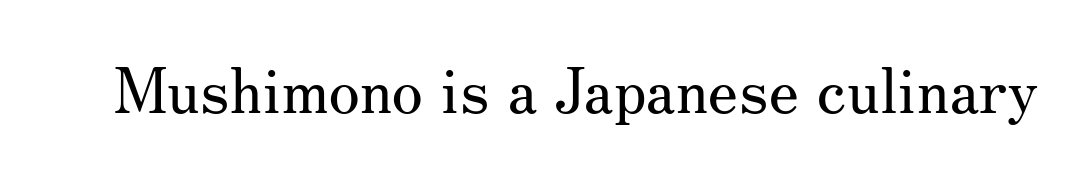
{"serif": "yes", "italic": "no", "bold": "no", "weight": "regular", "width": "normal", "stroke_contrast": "medium", "x_height": "small", "monospaced": "no", "underline": "no", "letter_spacing": "normal", "letter_spacing_em": 0.0, "glyph_px": 64}
